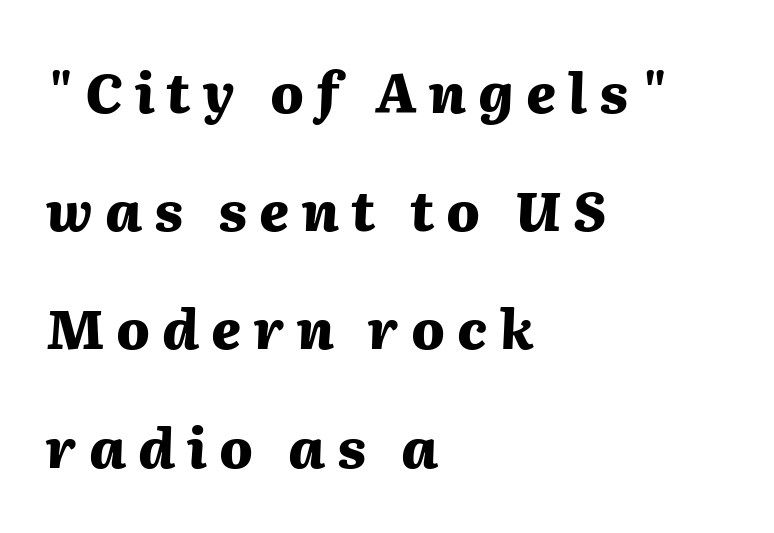
{"italic": "yes", "lean": "right", "slant_degrees": 2, "bold": "yes", "weight": "heavy", "width": "normal", "stroke_contrast": "medium", "x_height": "medium", "monospaced": "no", "underline": "no", "align": "left", "line_spacing": "loose", "line_spacing_ratio": 2.15, "letter_spacing": "wide", "letter_spacing_em": 0.22, "glyph_px": 55}
